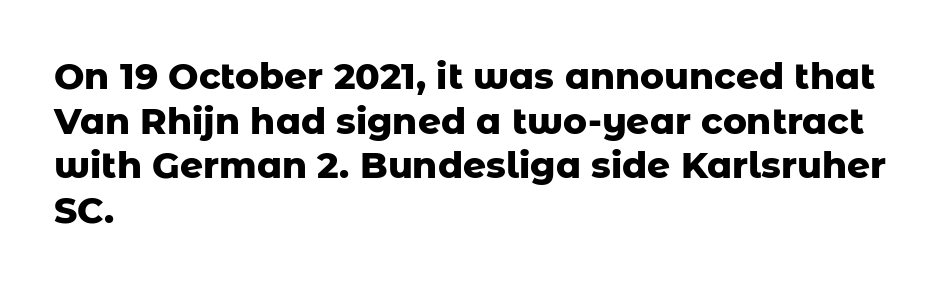
{"serif": "no", "italic": "no", "bold": "yes", "weight": "heavy", "width": "normal", "stroke_contrast": "low", "x_height": "medium", "monospaced": "no", "underline": "no", "align": "left", "line_spacing_ratio": 1.24, "letter_spacing": "normal", "letter_spacing_em": 0.0, "glyph_px": 36}
